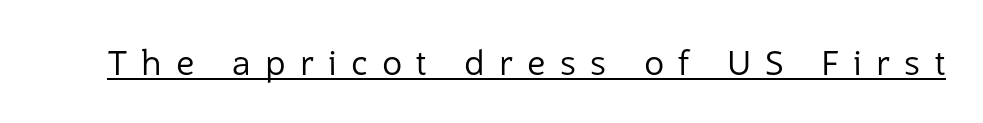
The image shows 34 px regular-weight sans-serif type, upright; set unusually wide letter spacing (+0.42 em), underlined; low stroke contrast and a medium x-height.
